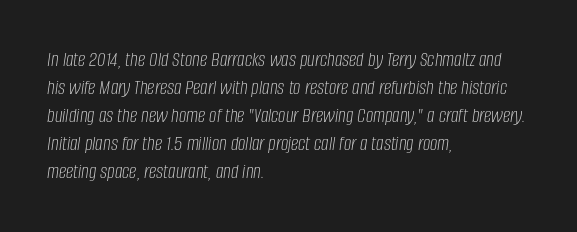
No word sits above an underline. Typeset ragged right — the left edge is the straight one. Nothing unusual about the tracking: characters are spaced as the font intends. Weight: in the light-to-regular range.
